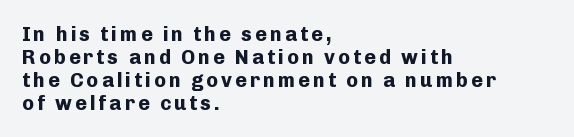
{"italic": "no", "bold": "yes", "underline": "no", "align": "left", "line_spacing": "tight", "line_spacing_ratio": 1.15, "glyph_px": 20}
